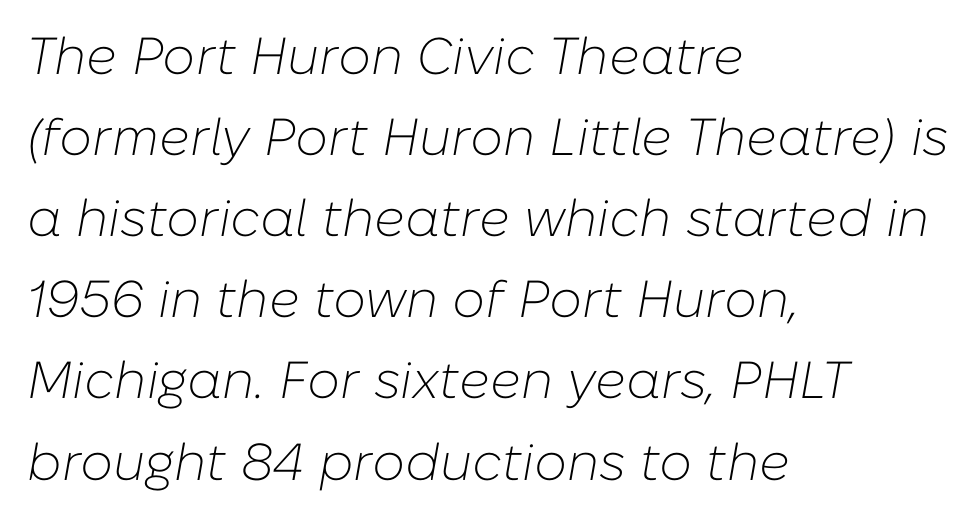
The image shows 52 px light type, italic (leaning right); set left-aligned, normal line spacing (1.56x), normal letter spacing, not underlined; low stroke contrast and a medium x-height.
